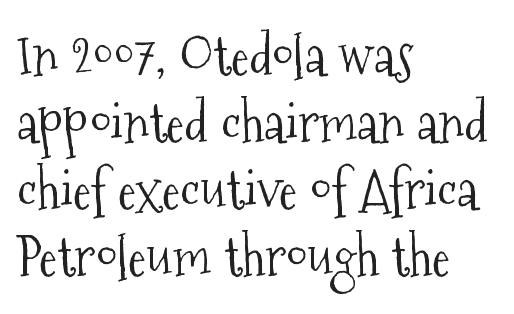
{"serif": "yes", "italic": "no", "bold": "no", "weight": "light", "width": "condensed", "stroke_contrast": "medium", "x_height": "medium", "monospaced": "no", "underline": "no", "align": "left", "line_spacing_ratio": 1.22, "letter_spacing": "normal", "letter_spacing_em": 0.0, "glyph_px": 55}
